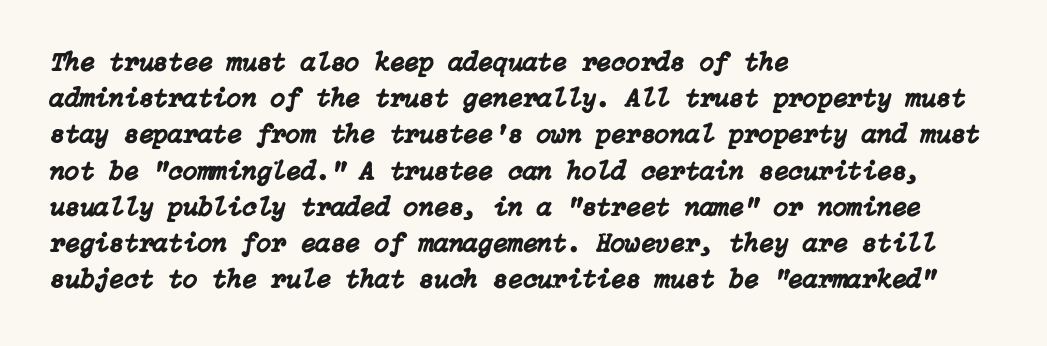
Q: Is the text italic (slanted)? A: Yes, it leans right by about 15 degrees.
Q: Is the text underlined? A: No.
Q: How is the paragraph aligned? A: Left-aligned.
Q: Is the spacing between letters normal or unusually wide? A: Normal.
Q: Is the spacing between lines tight, normal or loose? A: Normal.
